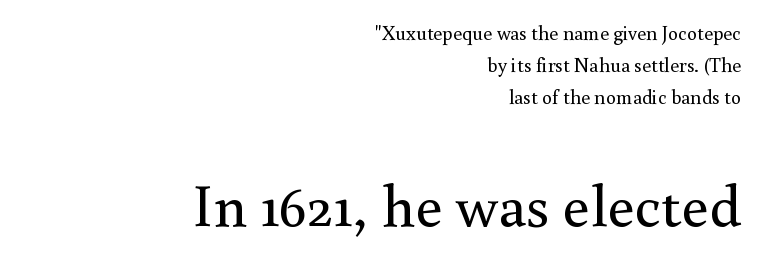
Q: Is the text bold? A: No.
Q: Is the text italic (slanted)? A: No, it is upright.
Q: Is the typeface a serif or a sans-serif typeface? A: Serif.
Q: Is the text underlined? A: No.
Q: How is the paragraph aligned? A: Right-aligned.
Q: Is the spacing between letters normal or unusually wide? A: Normal.
Q: Is the spacing between lines tight, normal or loose? A: Normal.
Q: Which block of text is set in a larger size, the first (top) or the second (bottom)? A: The second (bottom) one.
Q: Width (condensed, normal, or wide)? A: Normal.
Q: Stroke contrast? A: Medium.
Q: x-height? A: Small.
Q: Monospaced? A: No.
